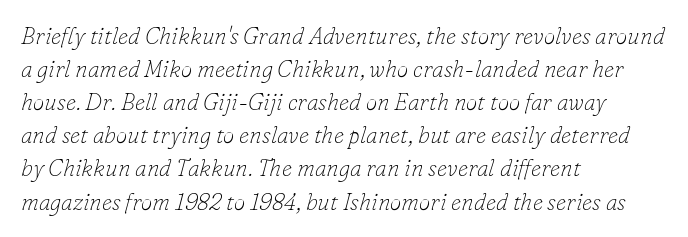
{"italic": "yes", "lean": "right", "slant_degrees": 16, "bold": "no", "underline": "no", "align": "left", "line_spacing": "normal", "line_spacing_ratio": 1.44, "letter_spacing": "normal", "letter_spacing_em": 0.0, "glyph_px": 23}
